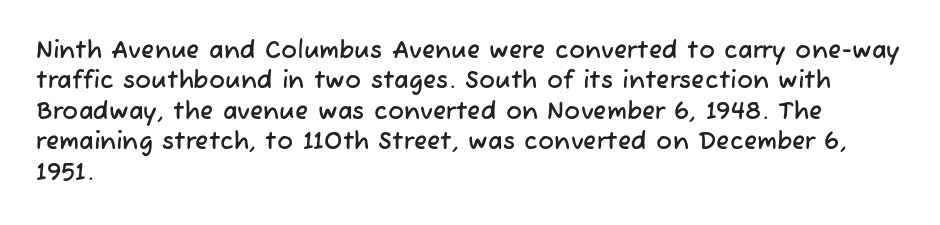
The image shows 24 px text type; set left-aligned, normal line spacing (1.27x), normal letter spacing, not underlined.
